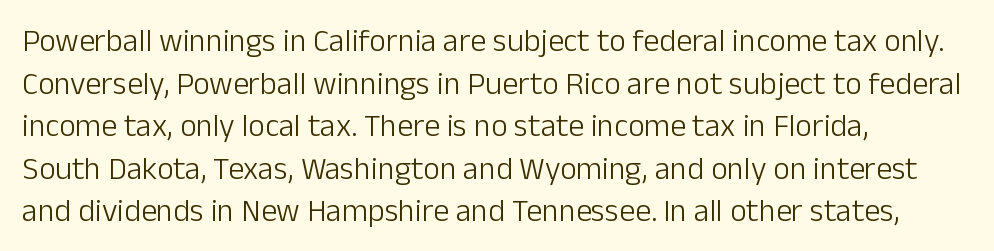
Q: Is the text bold? A: No.
Q: Is the text italic (slanted)? A: No, it is upright.
Q: Is the typeface a serif or a sans-serif typeface? A: Sans-serif.
Q: Is the text underlined? A: No.
Q: How is the paragraph aligned? A: Left-aligned.
Q: Is the spacing between letters normal or unusually wide? A: Normal.
Q: Is the spacing between lines tight, normal or loose? A: Normal.
Q: Width (condensed, normal, or wide)? A: Normal.
Q: Stroke contrast? A: Low.
Q: x-height? A: Medium.
Q: Monospaced? A: No.
